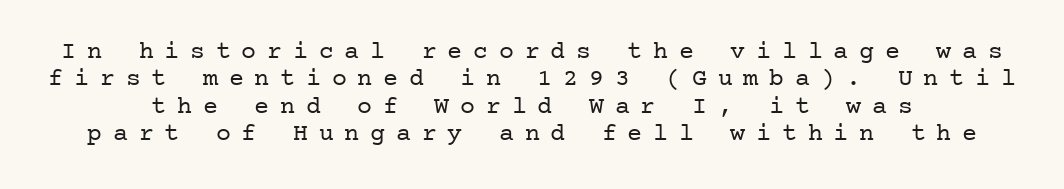
Loose tracking; the words dissolve into strings of separated letters. Quick note: interline space is minimal. Which margin do the lines hug? Neither — every line sits in the middle. The typeface has the unassuming heft of standard copy or less. Only glyphs here, with clear space below each row. Italic: no, the glyphs are upright roman.
